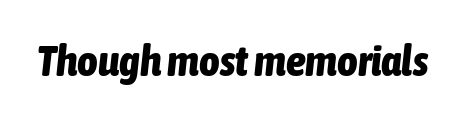
You could not count columns in this text — the font is proportionally spaced. The zone under the glyphs is completely vacant. The rendering keeps characters at their native spacing. How heavy is the stroke? Heavy — this is a bold.
